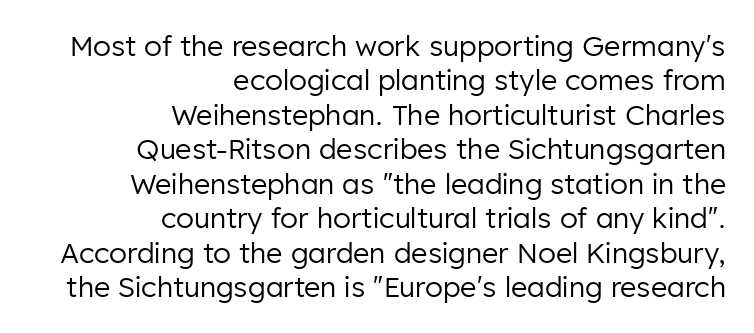
Q: Is the text bold? A: No.
Q: Is the text italic (slanted)? A: No, it is upright.
Q: Is the typeface a serif or a sans-serif typeface? A: Sans-serif.
Q: Is the text underlined? A: No.
Q: How is the paragraph aligned? A: Right-aligned.
Q: Is the spacing between letters normal or unusually wide? A: Normal.
Q: Width (condensed, normal, or wide)? A: Normal.
Q: Stroke contrast? A: Low.
Q: x-height? A: Medium.
Q: Monospaced? A: No.
